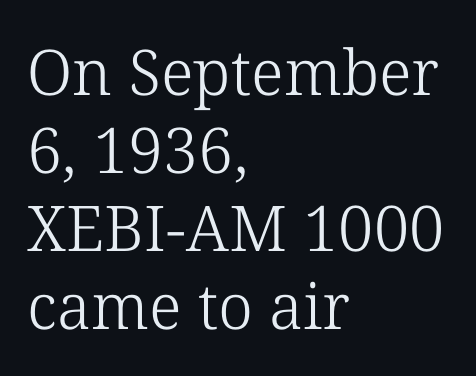
Q: Is the text bold? A: No.
Q: Is the text italic (slanted)? A: No, it is upright.
Q: Is the typeface a serif or a sans-serif typeface? A: Serif.
Q: Is the text underlined? A: No.
Q: How is the paragraph aligned? A: Left-aligned.
Q: Is the spacing between letters normal or unusually wide? A: Normal.
Q: Width (condensed, normal, or wide)? A: Normal.
Q: Stroke contrast? A: Low.
Q: x-height? A: Medium.
Q: Monospaced? A: No.
